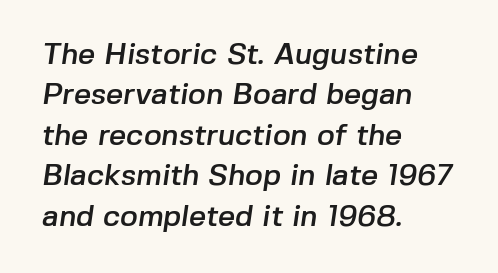
This sample uses plain, unmodified letter spacing. Leading matches the norm, producing a regular column. Leftover space on each line is placed entirely after the last word. These lines are rendered in a variable-pitch font. Nope, no serifs anywhere on these letters. The foot of each line stays bare and open.
